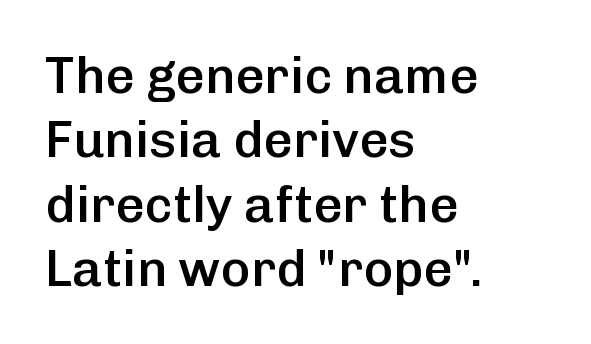
{"serif": "no", "italic": "no", "bold": "semi", "weight": "semibold", "width": "normal", "stroke_contrast": "low", "x_height": "medium", "monospaced": "no", "underline": "no", "align": "left", "line_spacing": "normal", "line_spacing_ratio": 1.26, "letter_spacing": "normal", "letter_spacing_em": 0.0, "glyph_px": 51}
